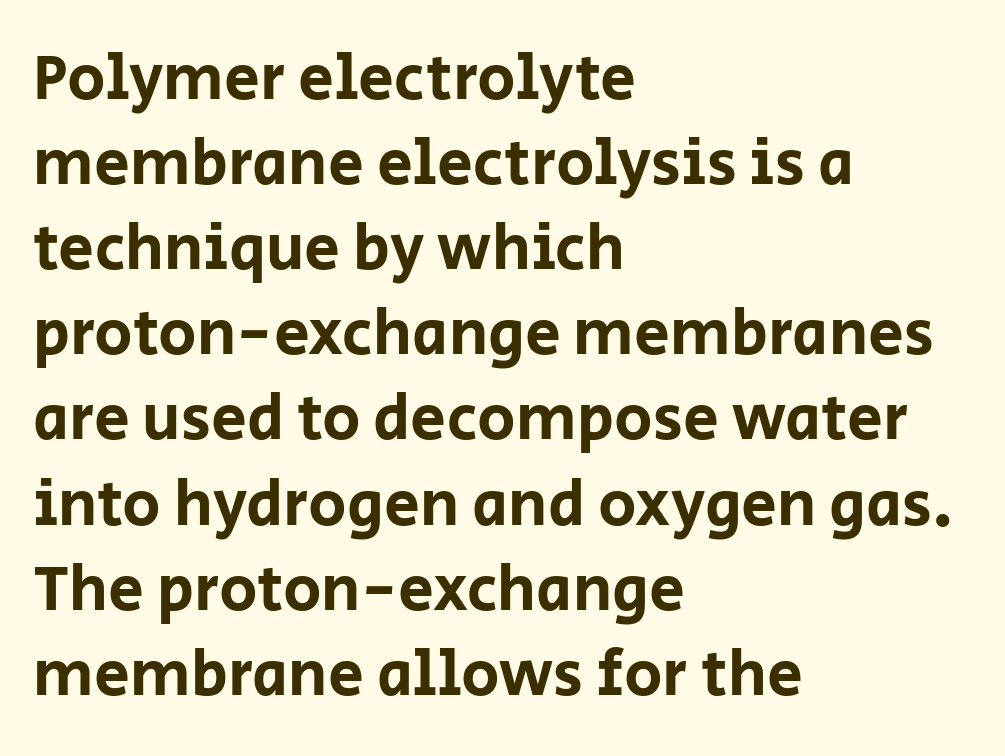
The image shows 64 px sans-serif type, upright; set left-aligned, normal line spacing (1.33x), normal letter spacing, not underlined; low stroke contrast and a large x-height.
